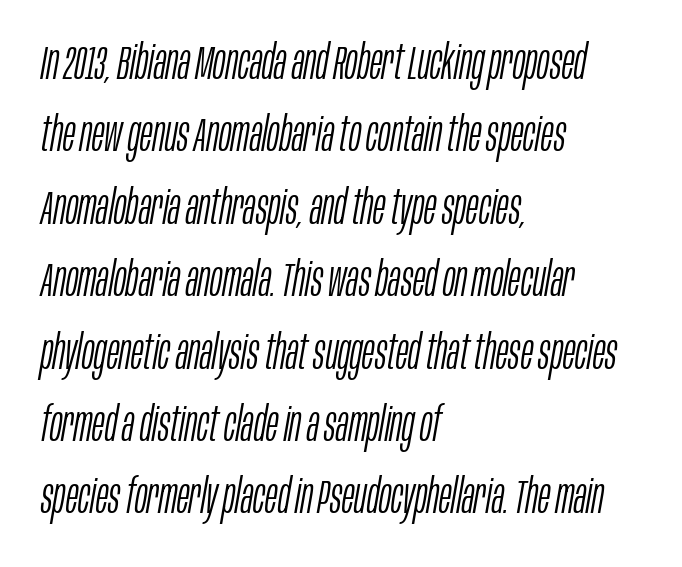
The vertical gap from one line to the next is medium. Here the glyphs are tracked normally, forming tight word shapes. Stroke thickness stays within the range of a standard reading face or lighter. The text carries the slant typical of an italic or oblique font.
